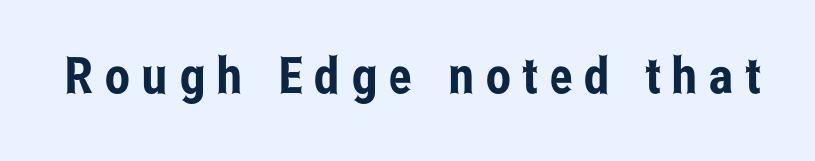
{"serif": "no", "italic": "no", "width": "condensed", "stroke_contrast": "low", "x_height": "medium", "monospaced": "no", "underline": "no", "letter_spacing": "wide", "letter_spacing_em": 0.24, "glyph_px": 50}
